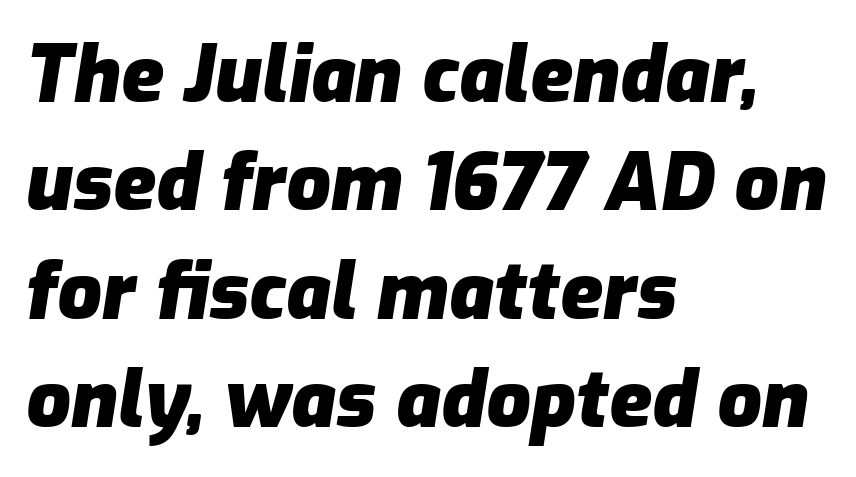
Horizontal bands of white between lines are of average thickness. Does the copy run flush right? No — it runs flush left. The lettering tilts uniformly, giving the passage an italic look. Each row of text sits above clean, open space. Characters follow at the spacing the type designer built in. Proportional: the letters do not fall into vertical columns.
